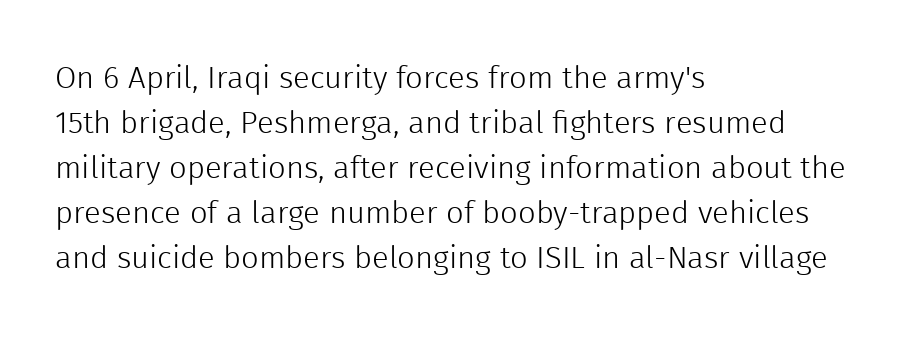
Nope, not italic — everything's standing straight. The typesetting does not lean heavy: it is not bold. Unlike a traditional serif, this face leaves its strokes unadorned. The line texture is even and compact thanks to regular tracking. A clean baseline with only descenders dipping below it.
